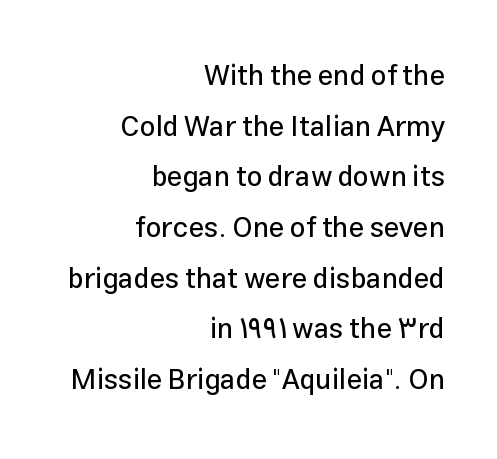
The image shows 28 px sans-serif type, upright; set right-aligned, line spacing 1.81x, normal letter spacing, not underlined; low stroke contrast and a medium x-height.
